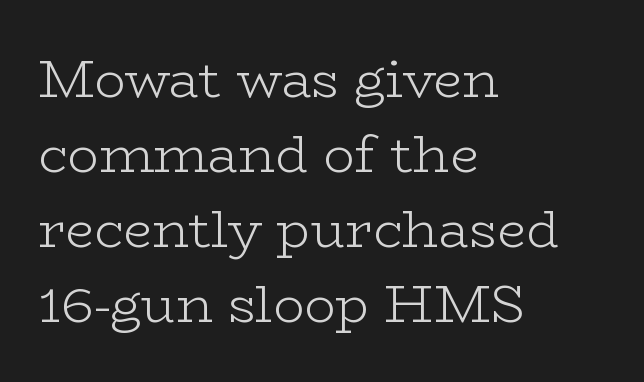
The image shows 52 px light, wide serif type, upright; set left-aligned, normal line spacing (1.44x), normal letter spacing, not underlined; low stroke contrast and a medium x-height.
